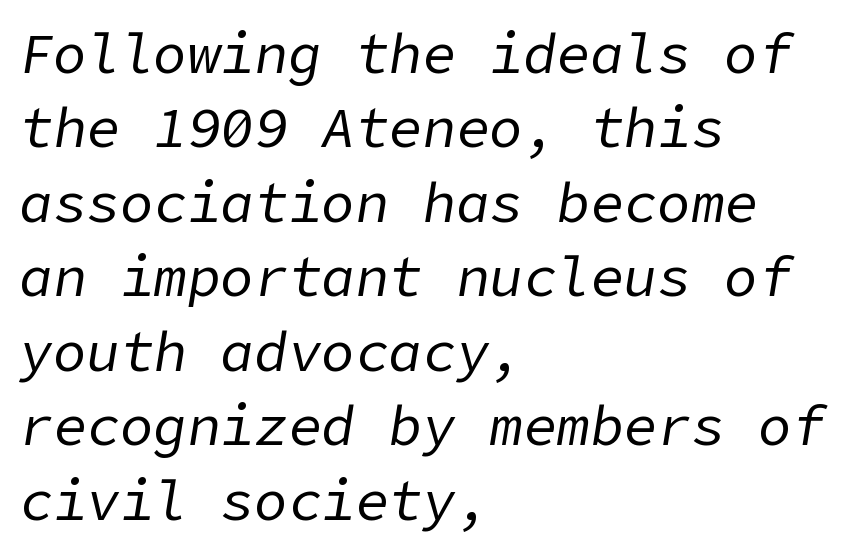
{"italic": "yes", "lean": "right", "slant_degrees": 9, "bold": "no", "weight": "regular", "width": "normal", "stroke_contrast": "low", "x_height": "medium", "underline": "no", "align": "left", "line_spacing": "normal", "line_spacing_ratio": 1.33, "letter_spacing": "normal", "letter_spacing_em": 0.0, "glyph_px": 56}
